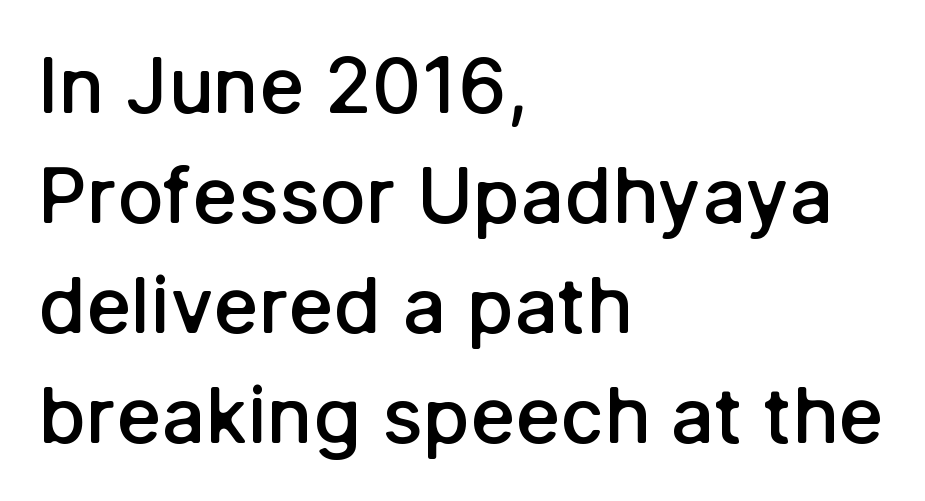
Q: Is the text bold? A: Semi-bold.
Q: Is the text italic (slanted)? A: No, it is upright.
Q: Is the typeface a serif or a sans-serif typeface? A: Sans-serif.
Q: Is the text underlined? A: No.
Q: How is the paragraph aligned? A: Left-aligned.
Q: Is the spacing between letters normal or unusually wide? A: Normal.
Q: Is the spacing between lines tight, normal or loose? A: Normal.
Q: Width (condensed, normal, or wide)? A: Normal.
Q: Stroke contrast? A: Low.
Q: x-height? A: Medium.
Q: Monospaced? A: No.
